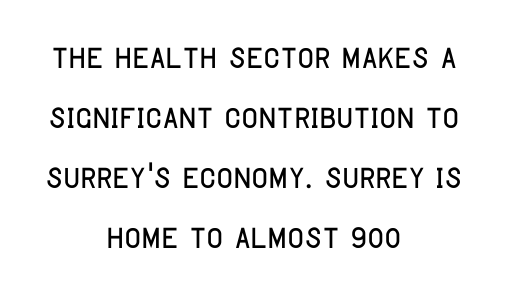
The space directly below the letters is spotless. In terms of posture, this sample is upright. Baseline-to-baseline distance is the conventional proportion of letter height. You could not count columns in this text — the font is proportionally spaced. Compared with a flush-left layout, this one balances lines on the center instead.
